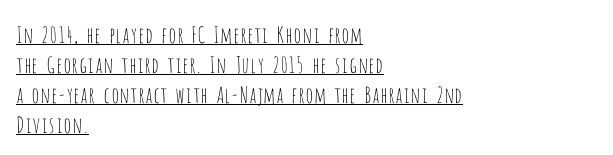
{"italic": "no", "bold": "no", "underline": "yes", "align": "left", "line_spacing": "normal", "line_spacing_ratio": 1.36, "letter_spacing": "normal", "letter_spacing_em": 0.0, "glyph_px": 22}
